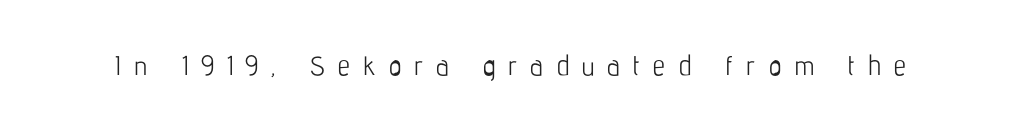
{"italic": "no", "bold": "no", "underline": "no", "letter_spacing": "wide", "letter_spacing_em": 0.49, "glyph_px": 27}
